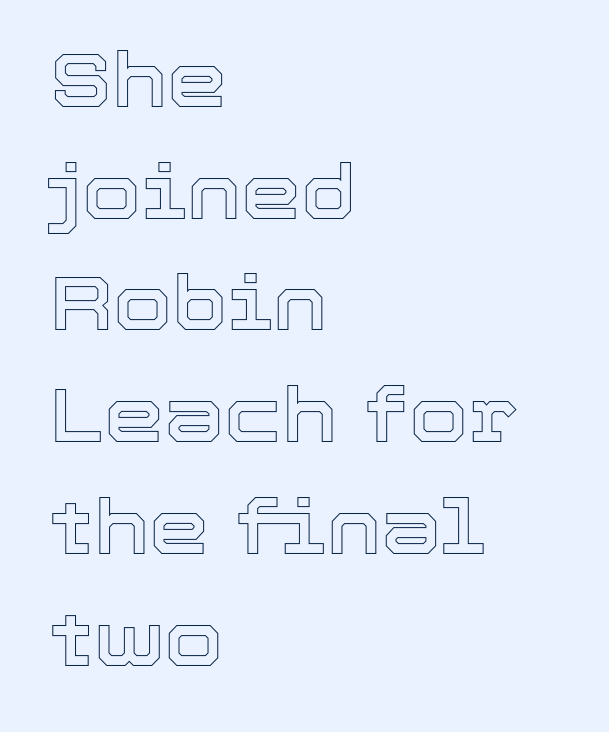
Q: Is the text italic (slanted)? A: No, it is upright.
Q: Is the text underlined? A: No.
Q: How is the paragraph aligned? A: Left-aligned.
Q: Is the spacing between letters normal or unusually wide? A: Normal.
Q: Is the spacing between lines tight, normal or loose? A: Normal.
Q: Width (condensed, normal, or wide)? A: Normal.
Q: x-height? A: Medium.
Q: Monospaced? A: No.
